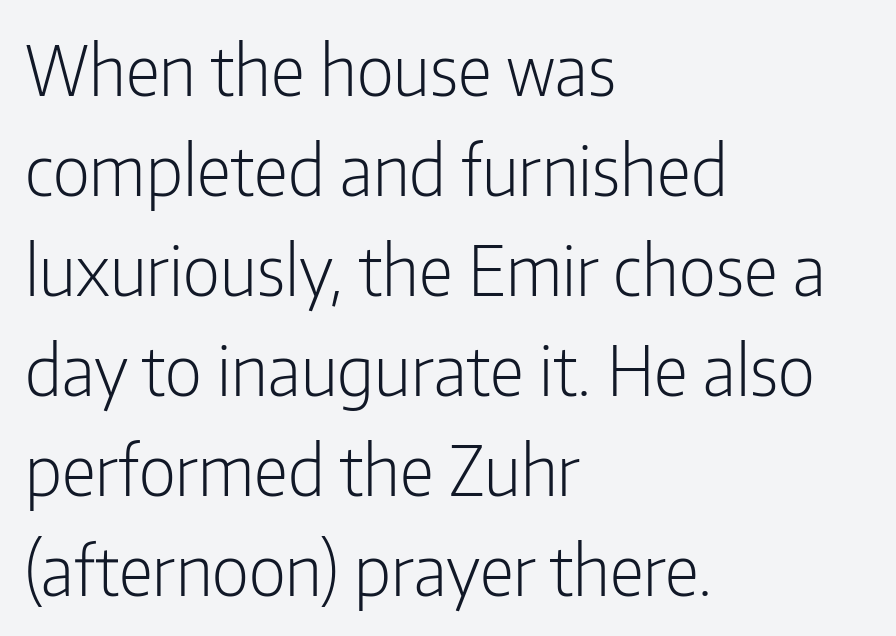
{"serif": "no", "italic": "no", "bold": "no", "weight": "light", "width": "condensed", "stroke_contrast": "low", "x_height": "medium", "monospaced": "no", "underline": "no", "align": "left", "line_spacing": "normal", "line_spacing_ratio": 1.47, "letter_spacing": "normal", "letter_spacing_em": 0.0, "glyph_px": 68}
